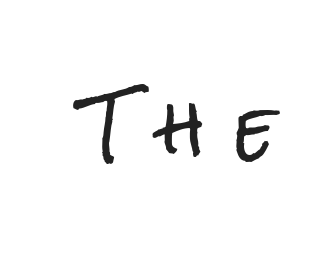
These lines are rendered in a variable-pitch font. Decoration check: the copy has no underline. Glyph-to-glyph distance is far greater than everyday printed text. Observe the absence of serifs on each vertical stroke in this sample.
